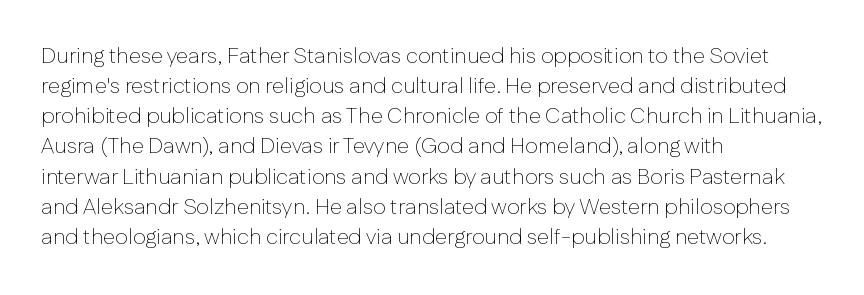
The letterforms sit shoulder to shoulder at normal distance. The space directly below the letters is spotless. Counters stay open thanks to moderate or lighter strokes. The vertical gap from one line to the next is medium. Ascenders rise straight up at ninety degrees. The ragged edge is on the right, which tells us the setting is flush left.
